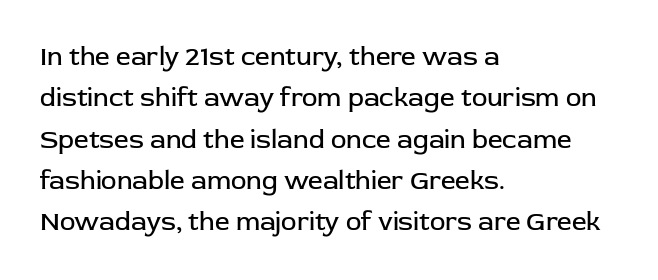
{"italic": "no", "bold": "no", "underline": "no", "align": "left", "line_spacing": "normal", "line_spacing_ratio": 1.59, "letter_spacing": "normal", "letter_spacing_em": 0.0, "glyph_px": 26}
